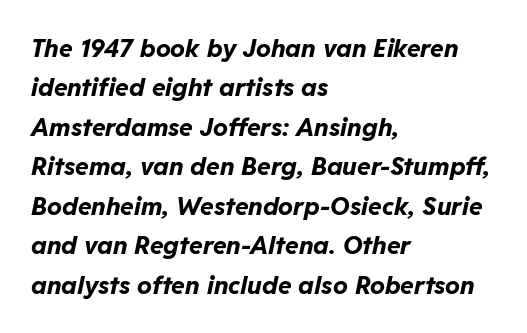
{"italic": "yes", "lean": "right", "slant_degrees": 11, "bold": "yes", "underline": "no", "align": "left", "line_spacing": "normal", "line_spacing_ratio": 1.58, "letter_spacing": "normal", "letter_spacing_em": 0.0, "glyph_px": 25}
